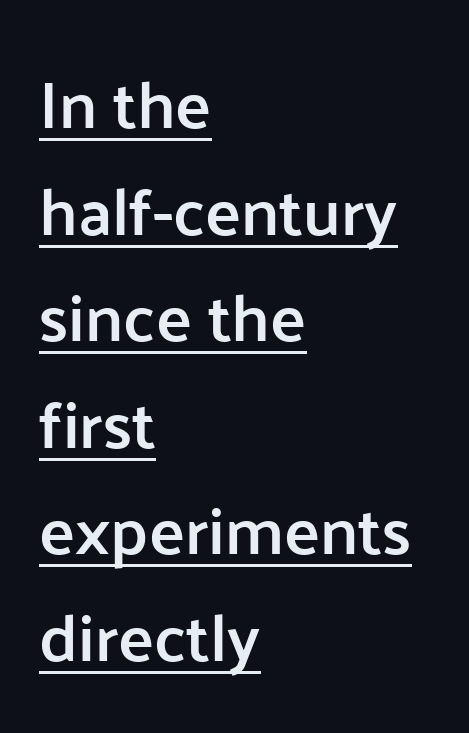
The rendering shows plain stroke endings on the letterforms — a sans-serif design. As a designer I'd log this as weight 600, semibold. How are the letters spaced? Ordinarily, with no added tracking. Quick note: not italic, upright.
